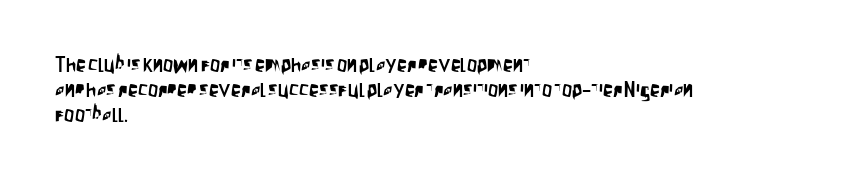
Q: Is the text italic (slanted)? A: No, it is upright.
Q: Is the text underlined? A: No.
Q: How is the paragraph aligned? A: Left-aligned.
Q: Is the spacing between letters normal or unusually wide? A: Normal.
Q: Is the spacing between lines tight, normal or loose? A: Normal.
